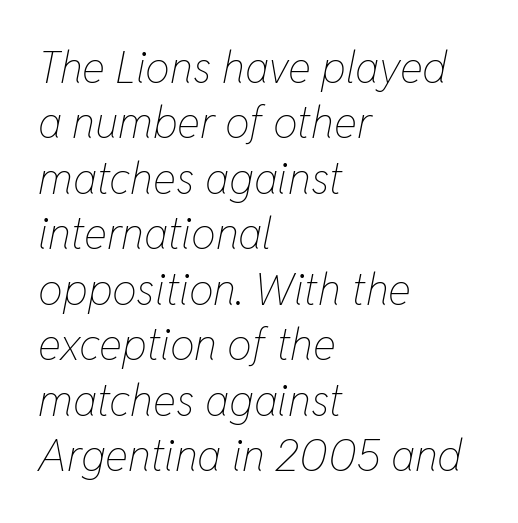
Q: Is the text bold? A: No.
Q: Is the text italic (slanted)? A: Yes, it leans right by about 11 degrees.
Q: Is the text underlined? A: No.
Q: How is the paragraph aligned? A: Left-aligned.
Q: Is the spacing between letters normal or unusually wide? A: Normal.
Q: Is the spacing between lines tight, normal or loose? A: Normal.
Q: Width (condensed, normal, or wide)? A: Condensed.
Q: Stroke contrast? A: Low.
Q: x-height? A: Medium.
Q: Monospaced? A: No.
